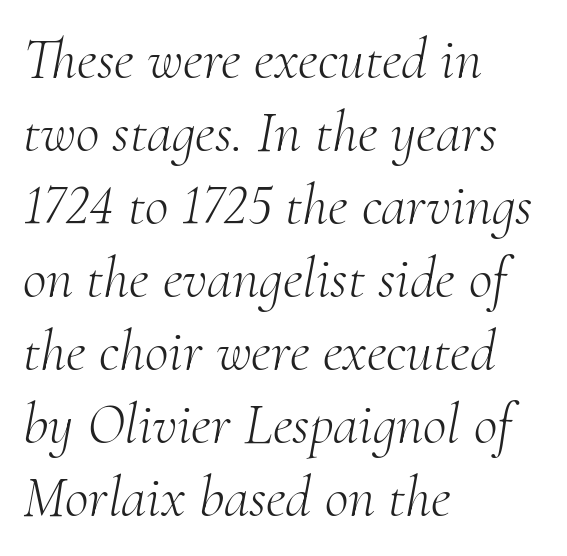
The image shows 58 px light serif type, italic (leaning right); set left-aligned, normal line spacing (1.26x), normal letter spacing, not underlined; medium stroke contrast and a small x-height.
